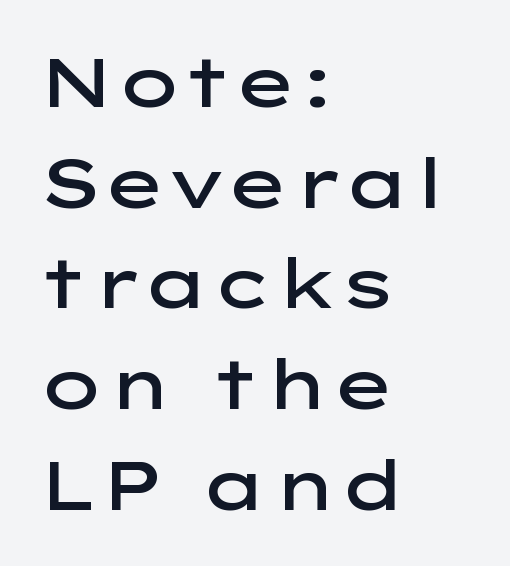
This sample uses plain, unmodified letter spacing. One glance says typical: line gaps are just what's usual. Emphasis by weight is partial: semibold. The paragraph has a hard left edge and a soft right edge. Check where the strokes stop: nothing finishes them off — pure sans.
